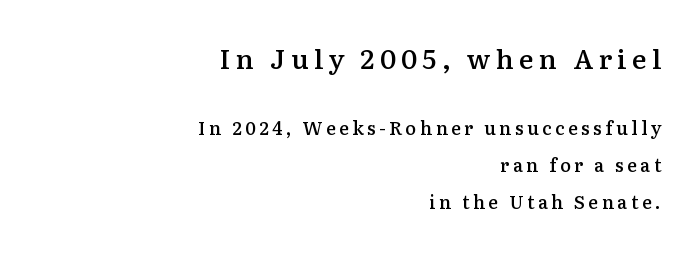
The specimen reads as upright at a glance. The passage shown is not underscored anywhere. Observe the wide spacing: letters keep a clear distance from each other. Caption: upper text group enlarged, lower text group reduced.
